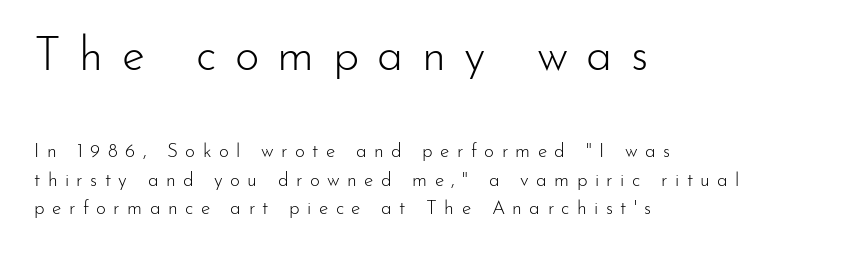
Each stroke keeps to a modest, everyday thickness or less. Line starts are locked; line ends wander. If you squint, the top block still reads clearly — it's the larger of the two. The rendering uses natural spacing where letterforms have individual widths.
